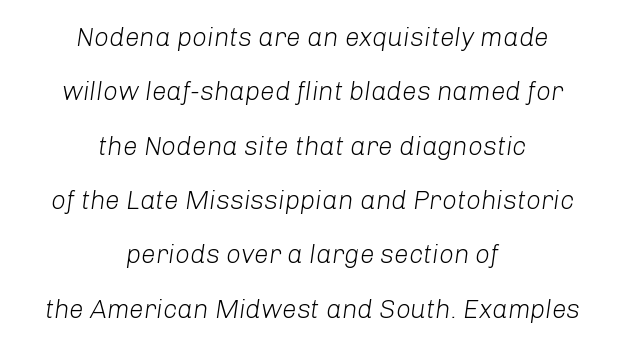
{"italic": "yes", "lean": "right", "slant_degrees": 8, "bold": "no", "underline": "no", "align": "center", "line_spacing": "loose", "line_spacing_ratio": 2.09, "letter_spacing": "normal", "letter_spacing_em": 0.0, "glyph_px": 26}
